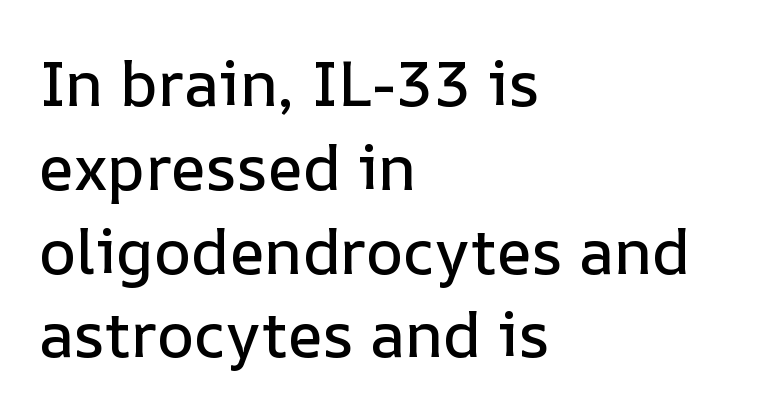
{"italic": "no", "width": "normal", "stroke_contrast": "low", "x_height": "medium", "monospaced": "no", "underline": "no", "align": "left", "line_spacing": "normal", "line_spacing_ratio": 1.33, "letter_spacing": "normal", "letter_spacing_em": 0.0, "glyph_px": 63}
